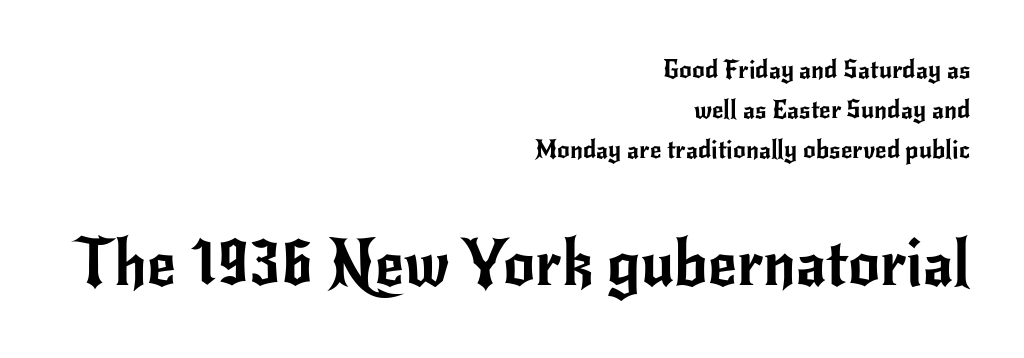
Note the varied advance widths — an 'i' is clearly narrower than an 'm'. Where is the straight margin? On the right. In this sample the second text group is rendered at the bigger scale. Honestly, the row spacing looks completely unremarkable. Is this a sans? Yes — the strokes have no serifs.
